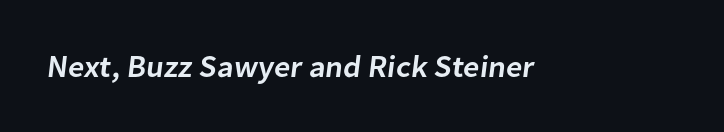
The image shows 31 px semibold sans-serif type; set normal letter spacing, not underlined; low stroke contrast and a medium x-height.
